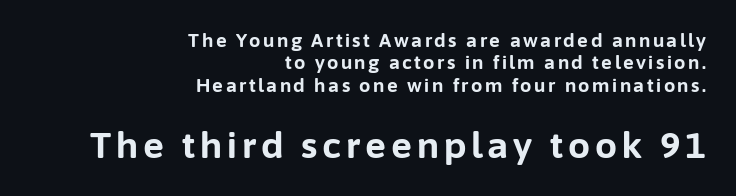
{"serif": "no", "italic": "no", "bold": "yes", "weight": "bold", "width": "normal", "stroke_contrast": "low", "x_height": "medium", "monospaced": "no", "underline": "no", "align": "right", "line_spacing_ratio": 1.24, "larger_block": "second", "size_ratio": 1.94, "glyph_px": 35}
